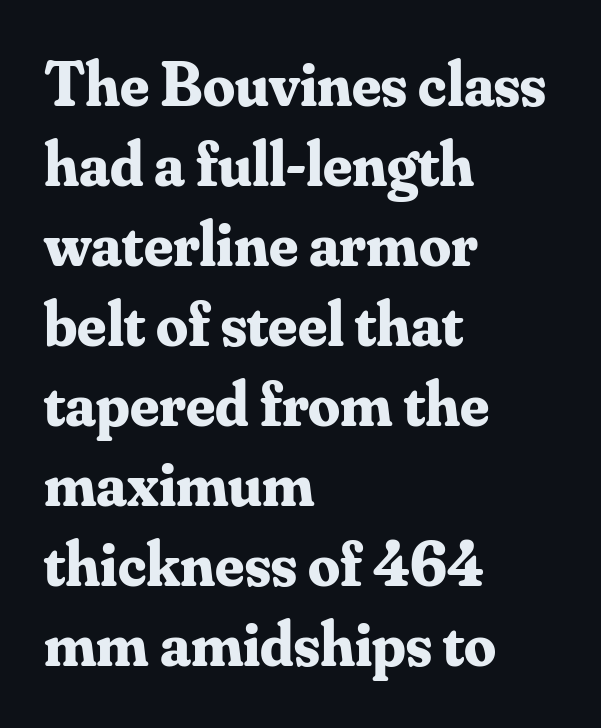
Q: Is the text bold? A: Yes.
Q: Is the text italic (slanted)? A: No, it is upright.
Q: Is the typeface a serif or a sans-serif typeface? A: Serif.
Q: Is the text underlined? A: No.
Q: How is the paragraph aligned? A: Left-aligned.
Q: Is the spacing between letters normal or unusually wide? A: Normal.
Q: Is the spacing between lines tight, normal or loose? A: Normal.
Q: Width (condensed, normal, or wide)? A: Normal.
Q: Stroke contrast? A: Medium.
Q: x-height? A: Small.
Q: Monospaced? A: No.
